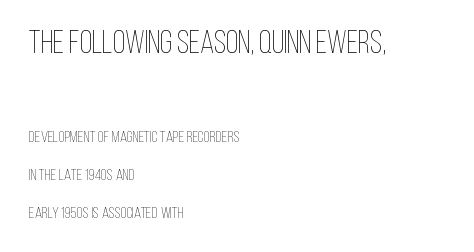
The image shows 32 px thin, condensed type, upright; set left-aligned, loose line spacing (2.37x), normal letter spacing, not underlined; the first (top) block is 2.0x larger; low stroke contrast and a large x-height.
